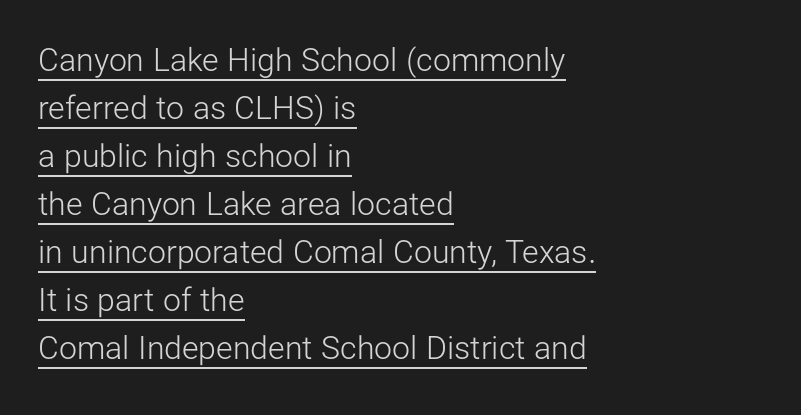
Q: Is the text bold? A: No.
Q: Is the text italic (slanted)? A: No, it is upright.
Q: Is the typeface a serif or a sans-serif typeface? A: Sans-serif.
Q: Is the text underlined? A: Yes.
Q: How is the paragraph aligned? A: Left-aligned.
Q: Is the spacing between letters normal or unusually wide? A: Normal.
Q: Is the spacing between lines tight, normal or loose? A: Normal.
Q: Width (condensed, normal, or wide)? A: Normal.
Q: Stroke contrast? A: Low.
Q: x-height? A: Medium.
Q: Monospaced? A: No.
